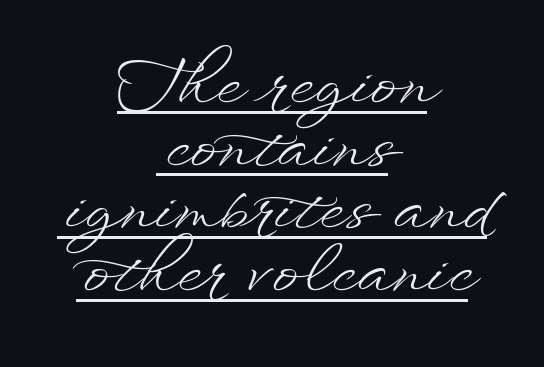
The words here are underlined. The designer dialed line spacing down below the default. This sample uses plain, unmodified letter spacing.
